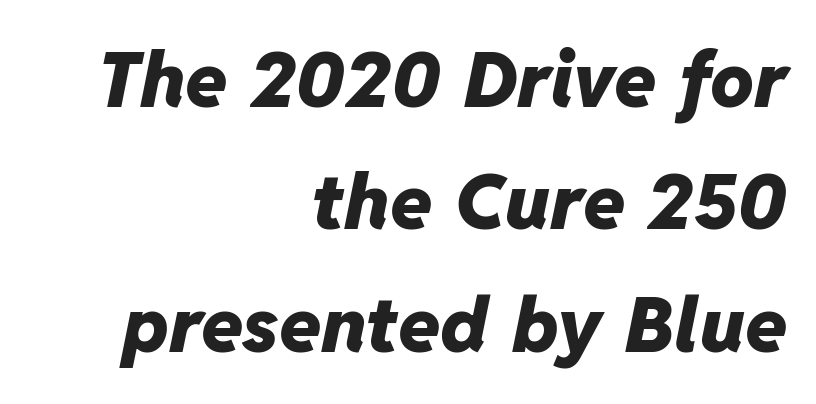
Pretty heavy lettering here — definitely bold. You could call the tracking neutral — neither tight nor loose. Regular leading. The foot of each line stays bare and open. The whole block is typeset with a tilt. The lines are quadded right.
